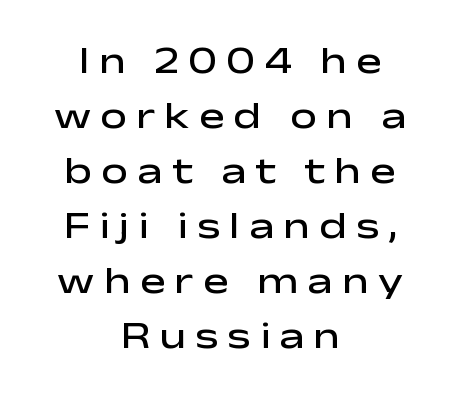
Baseline-to-baseline distance is the conventional proportion of letter height. Decoration check: the copy has no underline. These lines stack symmetrically, like a column narrowing and widening about its center. The tracking jumps out immediately: characters are airy and widely separated. Strokes here are thickened, but only to semibold level. Varying glyph widths throughout — classic text-font behaviour.
